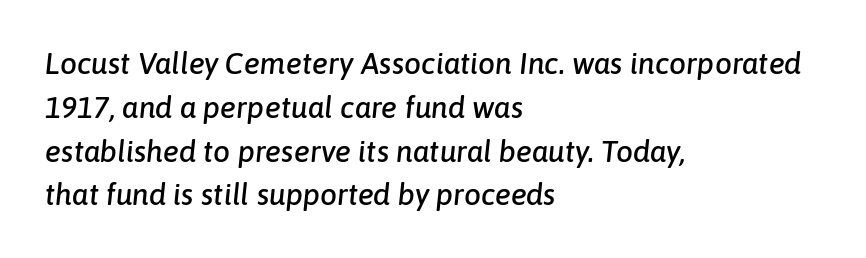
Q: Is the text italic (slanted)? A: Yes, it leans right by about 6 degrees.
Q: Is the text underlined? A: No.
Q: How is the paragraph aligned? A: Left-aligned.
Q: Is the spacing between letters normal or unusually wide? A: Normal.
Q: Is the spacing between lines tight, normal or loose? A: Normal.
Q: Width (condensed, normal, or wide)? A: Normal.
Q: Stroke contrast? A: Low.
Q: x-height? A: Medium.
Q: Monospaced? A: No.
